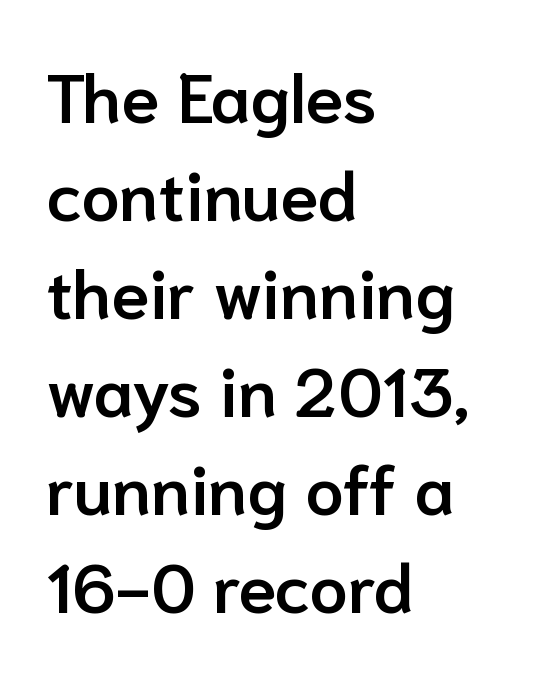
The image shows 69 px semibold sans-serif type, upright; set left-aligned, normal line spacing (1.42x), normal letter spacing, not underlined; low stroke contrast and a medium x-height.
